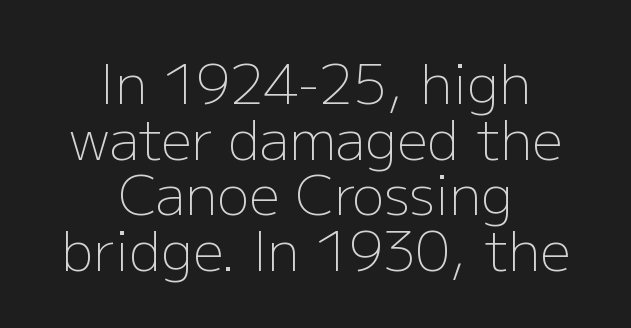
Alignment: centered. The lettering holds an erect, upright posture throughout. The passage shown is not underscored anywhere. Letter spacing: default.
